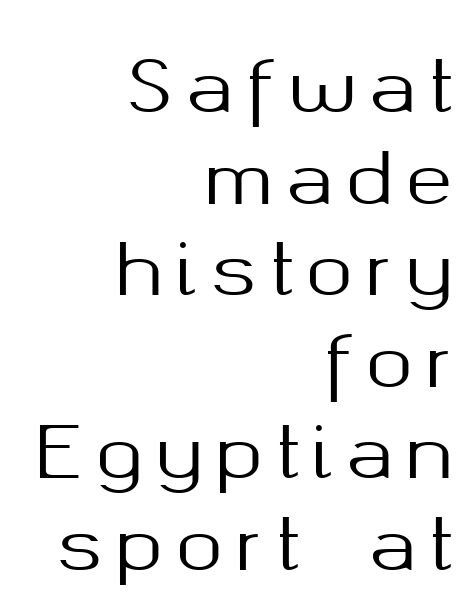
The image shows 71 px sans-serif type, upright; set right-aligned, normal line spacing (1.29x), not underlined; medium stroke contrast and a medium x-height.
